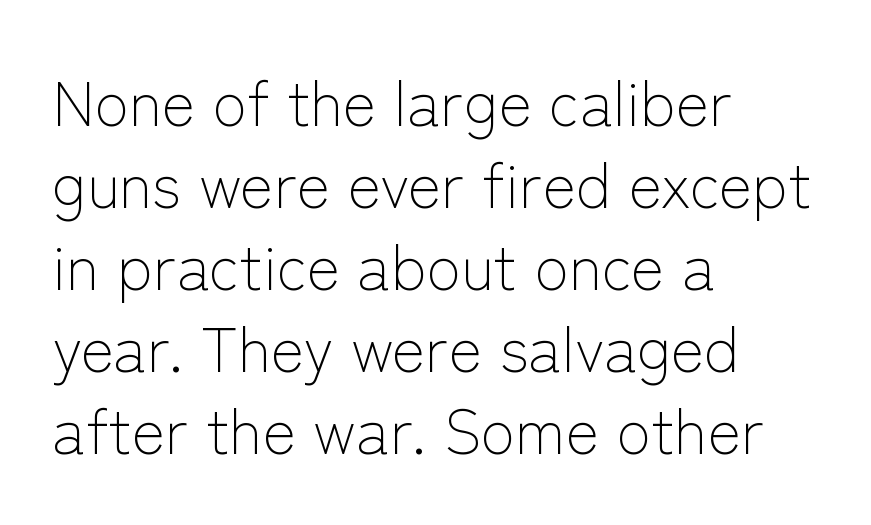
Q: Is the text bold? A: No.
Q: Is the text italic (slanted)? A: No, it is upright.
Q: Is the typeface a serif or a sans-serif typeface? A: Sans-serif.
Q: Is the text underlined? A: No.
Q: How is the paragraph aligned? A: Left-aligned.
Q: Is the spacing between letters normal or unusually wide? A: Normal.
Q: Is the spacing between lines tight, normal or loose? A: Normal.
Q: Width (condensed, normal, or wide)? A: Normal.
Q: Stroke contrast? A: Low.
Q: x-height? A: Medium.
Q: Monospaced? A: No.
